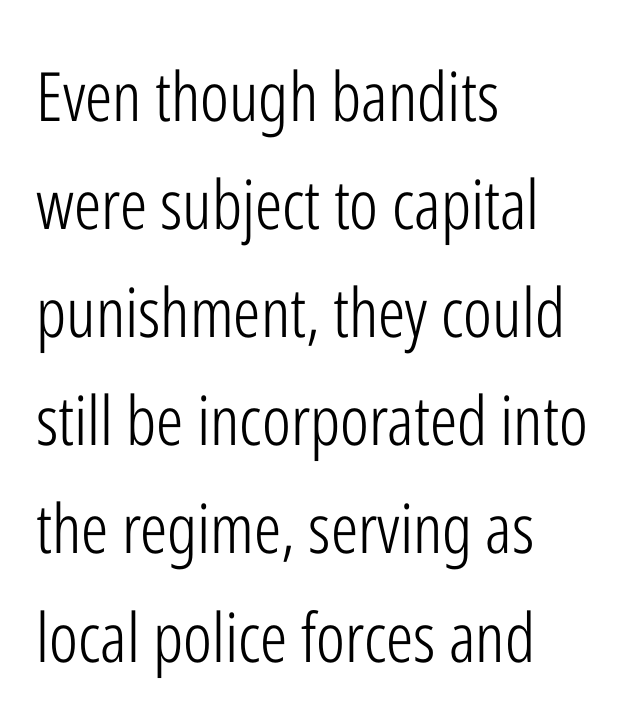
Q: Is the text bold? A: No.
Q: Is the text italic (slanted)? A: No, it is upright.
Q: Is the typeface a serif or a sans-serif typeface? A: Sans-serif.
Q: Is the text underlined? A: No.
Q: How is the paragraph aligned? A: Left-aligned.
Q: Is the spacing between letters normal or unusually wide? A: Normal.
Q: Is the spacing between lines tight, normal or loose? A: Normal.
Q: Width (condensed, normal, or wide)? A: Condensed.
Q: Stroke contrast? A: Low.
Q: x-height? A: Medium.
Q: Monospaced? A: No.
